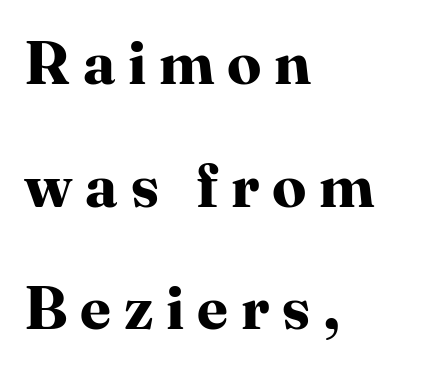
{"serif": "yes", "italic": "no", "bold": "yes", "weight": "bold", "width": "normal", "stroke_contrast": "high", "x_height": "medium", "monospaced": "no", "underline": "no", "align": "left", "line_spacing": "loose", "line_spacing_ratio": 2.01, "letter_spacing": "wide", "letter_spacing_em": 0.21, "glyph_px": 61}
